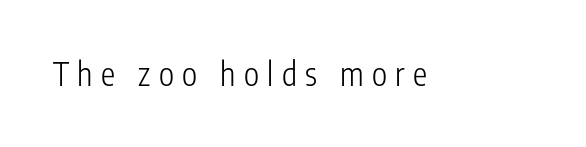
{"serif": "no", "italic": "no", "bold": "no", "weight": "light", "width": "condensed", "stroke_contrast": "low", "x_height": "medium", "monospaced": "no", "underline": "no", "letter_spacing": "wide", "letter_spacing_em": 0.26, "glyph_px": 32}
